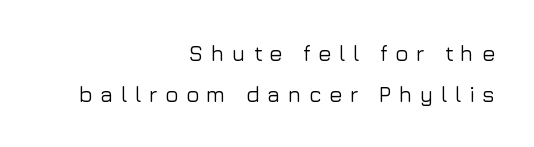
These lines have a slow, spaced-out rhythm from letter to letter. Clear beneath every line of the passage. Characters remain perfectly vertical along every line. Casual observation: everything's shoved over to the right.
